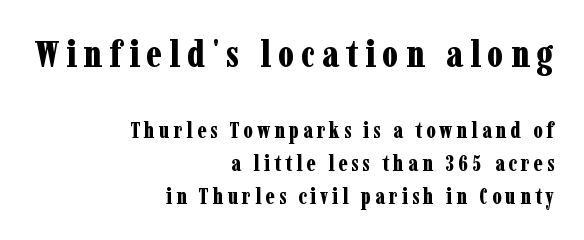
Q: Is the text bold? A: Yes.
Q: Is the text italic (slanted)? A: No, it is upright.
Q: Is the typeface a serif or a sans-serif typeface? A: Serif.
Q: Is the text underlined? A: No.
Q: How is the paragraph aligned? A: Right-aligned.
Q: Is the spacing between lines tight, normal or loose? A: Normal.
Q: Which block of text is set in a larger size, the first (top) or the second (bottom)? A: The first (top) one.
Q: Width (condensed, normal, or wide)? A: Condensed.
Q: Stroke contrast? A: Low.
Q: x-height? A: Medium.
Q: Monospaced? A: No.
